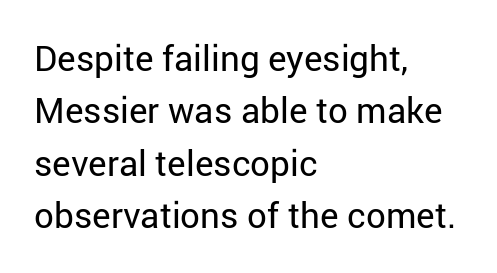
The image shows 35 px regular-weight sans-serif type, upright; set left-aligned, normal line spacing (1.5x), normal letter spacing, not underlined; low stroke contrast and a medium x-height.
